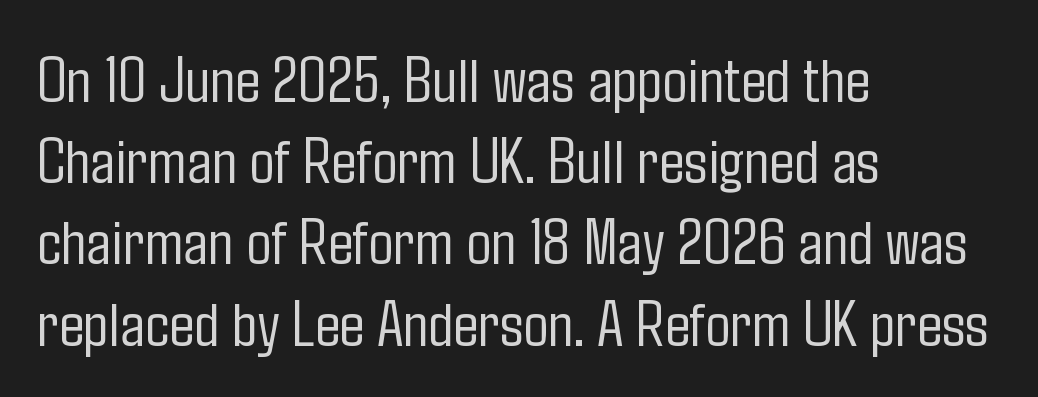
The setting favours the left margin, as ordinary paragraphs usually do. Style check: upright. The rendering keeps characters at their native spacing. Quick note: underline off. This is not heavy type; no bold has been used.
